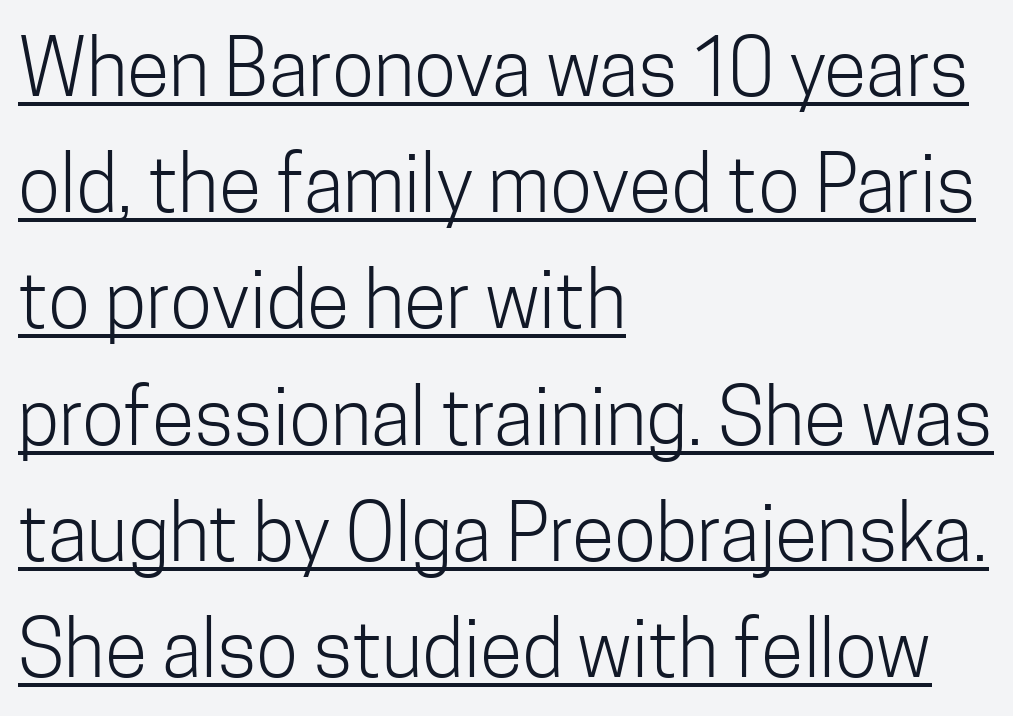
The rendering shows plain stroke endings on the letterforms — a sans-serif design. Underline: present. A classic flush-left, rag-right setting is used for this passage. Short note: letters normally spaced. Leading matches the norm, producing a regular column.
